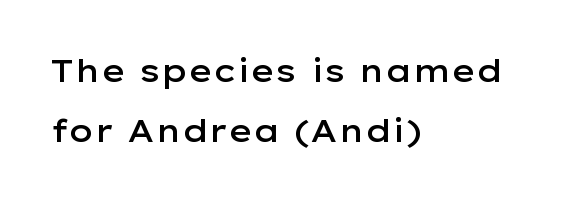
The image shows 32 px semibold, wide sans-serif type, upright; set left-aligned, line spacing 1.87x, normal letter spacing, not underlined; low stroke contrast and a medium x-height.
